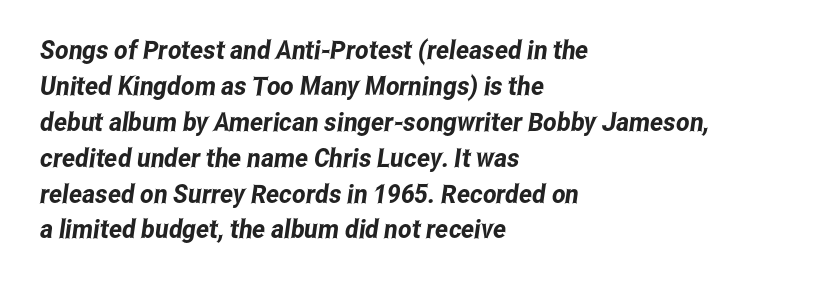
The image shows 26 px text type; set left-aligned, normal line spacing (1.38x), normal letter spacing, not underlined.
